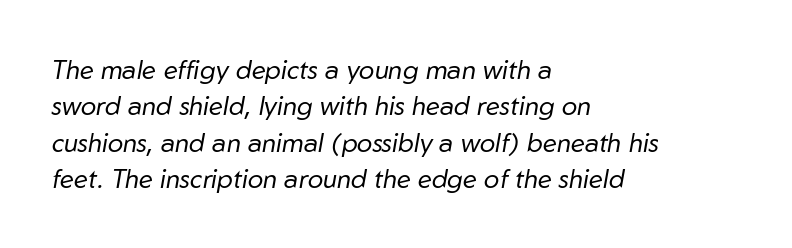
No chunkiness to these letters — they're not bold. Lines of text with bare space underneath. Leftover space on each line is placed entirely after the last word. These lines sit exactly where default settings would place them. The passage shown leans; its letterforms are oblique.
